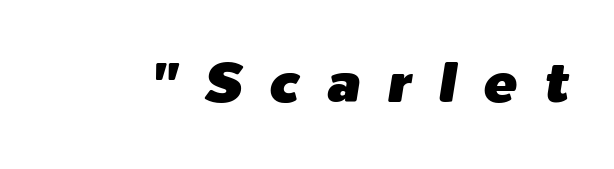
{"italic": "yes", "lean": "right", "slant_degrees": 9, "width": "normal", "stroke_contrast": "low", "x_height": "medium", "monospaced": "no", "underline": "no", "letter_spacing": "wide", "letter_spacing_em": 0.48, "glyph_px": 56}
